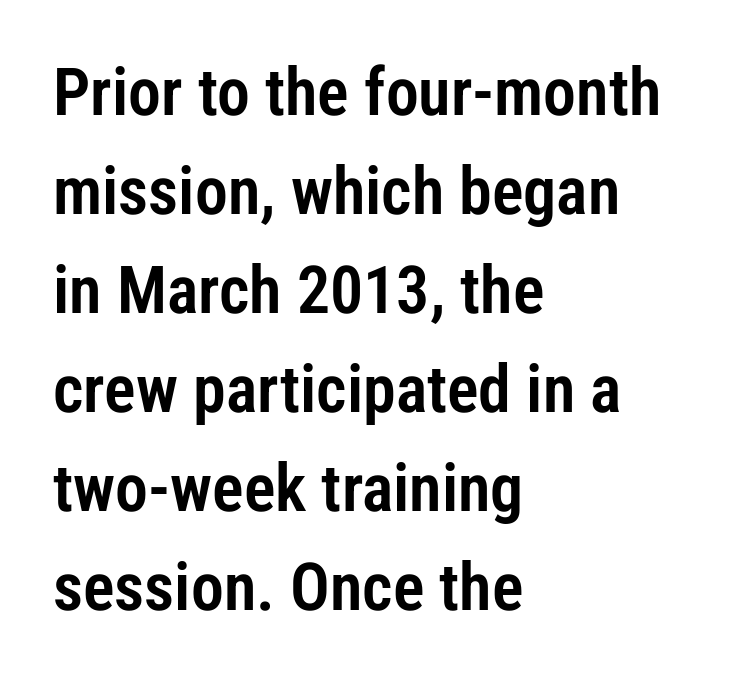
No feet cap the strokes, marking this as sans-serif type. Unlike italic type, these characters show no tilt at all. These lines sit exactly where default settings would place them. Spacing verdict: proportional, widths tailored to each character. The tracking reads as untouched default to a designer's eye. Honestly, there is no underline to notice here at all.
